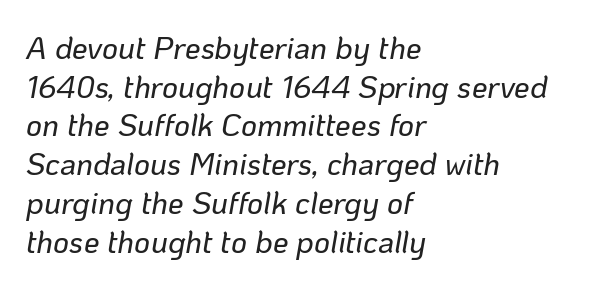
Q: Is the text italic (slanted)? A: Yes, it leans right by about 10 degrees.
Q: Is the text underlined? A: No.
Q: How is the paragraph aligned? A: Left-aligned.
Q: Is the spacing between letters normal or unusually wide? A: Normal.
Q: Is the spacing between lines tight, normal or loose? A: Normal.
Q: Width (condensed, normal, or wide)? A: Normal.
Q: Stroke contrast? A: Low.
Q: x-height? A: Medium.
Q: Monospaced? A: No.
